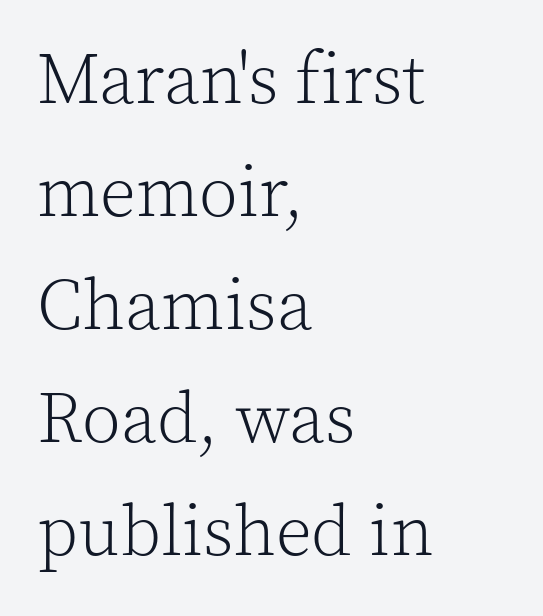
Q: Is the text bold? A: No.
Q: Is the text italic (slanted)? A: No, it is upright.
Q: Is the typeface a serif or a sans-serif typeface? A: Serif.
Q: Is the text underlined? A: No.
Q: How is the paragraph aligned? A: Left-aligned.
Q: Is the spacing between letters normal or unusually wide? A: Normal.
Q: Is the spacing between lines tight, normal or loose? A: Normal.
Q: Width (condensed, normal, or wide)? A: Normal.
Q: x-height? A: Medium.
Q: Monospaced? A: No.
